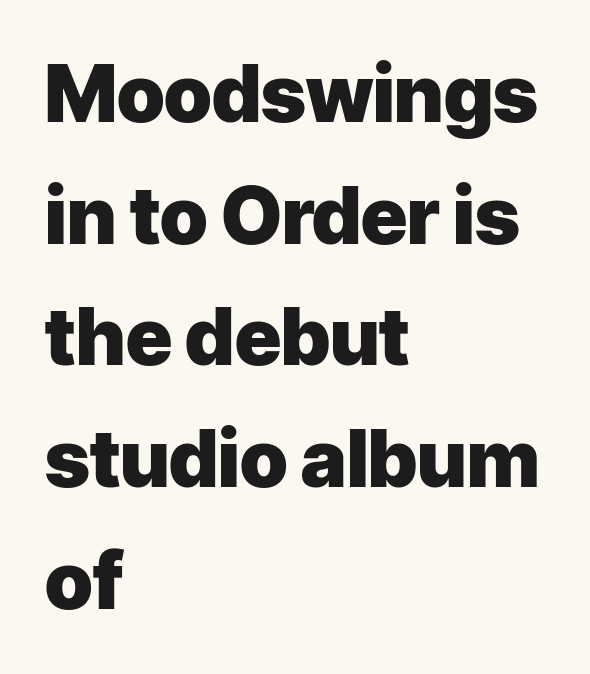
{"serif": "no", "italic": "no", "bold": "yes", "weight": "heavy", "width": "normal", "stroke_contrast": "low", "x_height": "medium", "monospaced": "no", "underline": "no", "align": "left", "line_spacing": "normal", "line_spacing_ratio": 1.54, "letter_spacing": "normal", "letter_spacing_em": 0.0, "glyph_px": 79}
